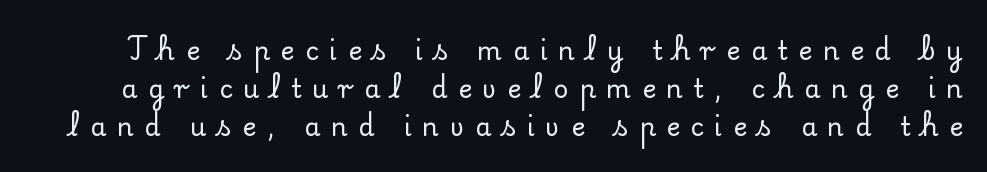
The horizontal fit of the characters is loose and conspicuously gappy. The words here are not underlined. Notice how descenders clear the ascenders below comfortably — that's standard leading. Rendered with straight, roman letterforms.
